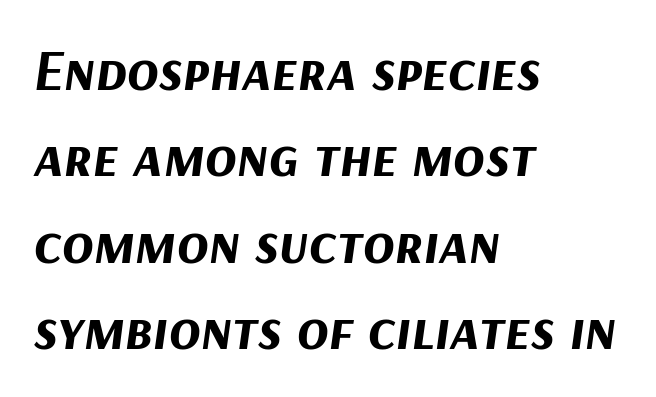
Q: Is the text bold? A: Yes.
Q: Is the text italic (slanted)? A: Yes, it leans right by about 9 degrees.
Q: Is the text underlined? A: No.
Q: How is the paragraph aligned? A: Left-aligned.
Q: Is the spacing between letters normal or unusually wide? A: Normal.
Q: Is the spacing between lines tight, normal or loose? A: Normal.
Q: Width (condensed, normal, or wide)? A: Normal.
Q: Stroke contrast? A: Medium.
Q: x-height? A: Medium.
Q: Monospaced? A: No.
